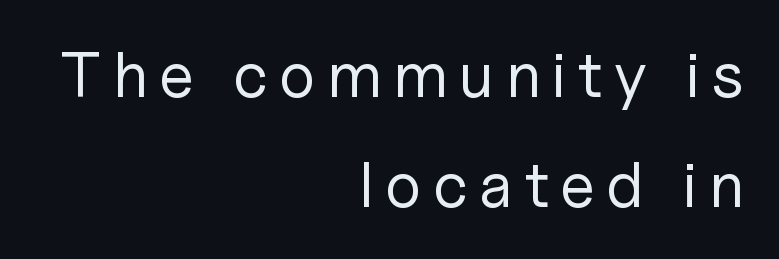
Looks like regular typesetting: each glyph gets only the width it needs. The lines in this sample share a right terminus and differ only in where they begin. The typeface has the unassuming heft of standard copy or less. The characters display no serif detailing; their extremities are plain. Do the letters lean? They stand straight.
